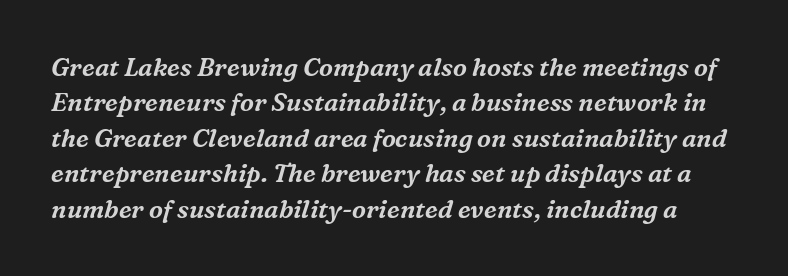
You can tell it's italic because the verticals aren't actually vertical. The tracking reads as untouched default to a designer's eye. Anything drawn beneath the words? Only blank space. Interline gaps are of average width in this sample.
